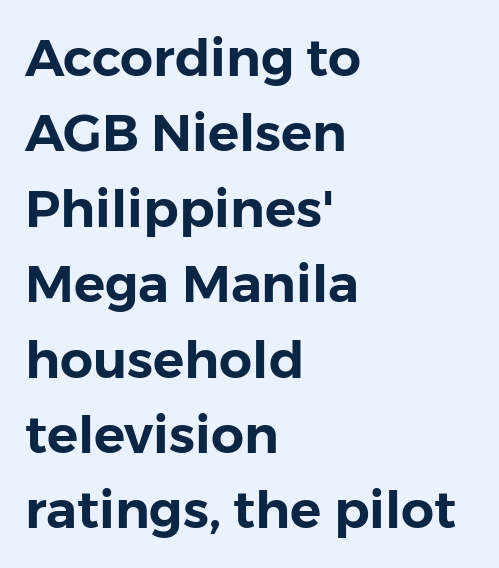
The image shows 52 px sans-serif type, upright; set left-aligned, normal line spacing (1.45x), normal letter spacing, not underlined; low stroke contrast and a medium x-height.
